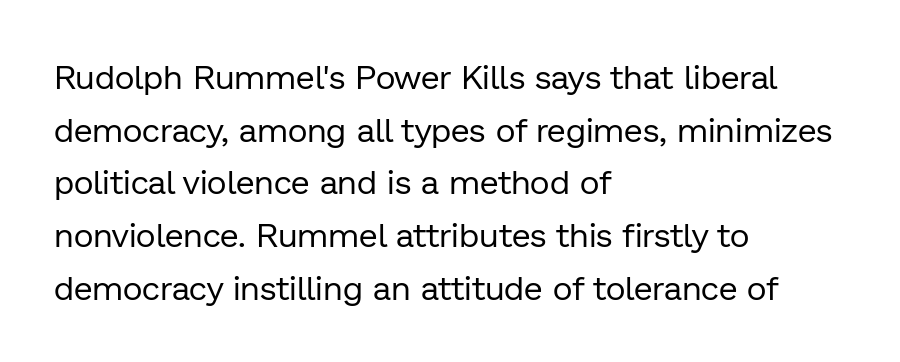
The image shows 34 px regular-weight sans-serif type, upright; set left-aligned, normal line spacing (1.55x), normal letter spacing, not underlined; low stroke contrast and a medium x-height.
